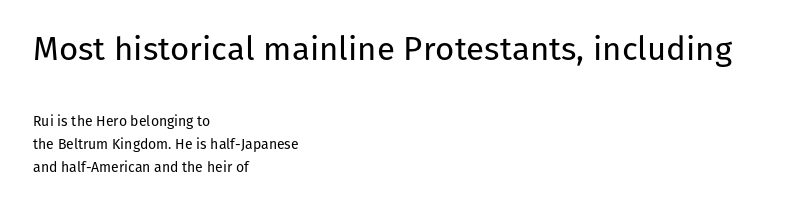
{"serif": "no", "italic": "no", "bold": "no", "weight": "regular", "width": "normal", "stroke_contrast": "low", "x_height": "medium", "monospaced": "no", "underline": "no", "align": "left", "line_spacing": "normal", "line_spacing_ratio": 1.65, "letter_spacing": "normal", "letter_spacing_em": 0.0, "larger_block": "first", "size_ratio": 2.36, "glyph_px": 33}
